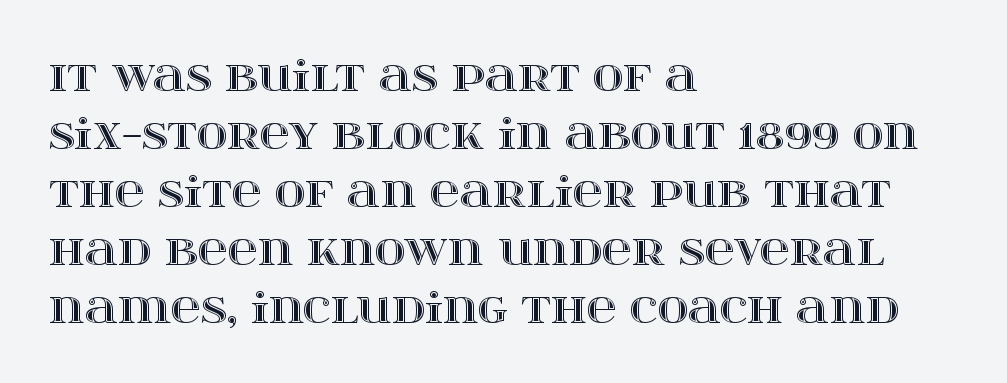
{"italic": "no", "width": "wide", "x_height": "large", "monospaced": "no", "underline": "no", "align": "left", "line_spacing": "normal", "line_spacing_ratio": 1.38, "letter_spacing": "normal", "letter_spacing_em": 0.0, "glyph_px": 42}
